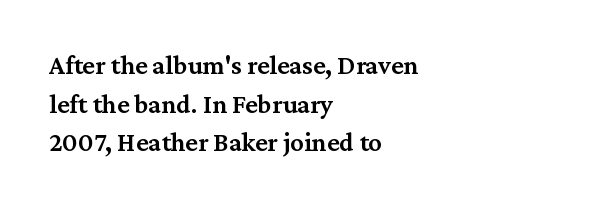
The rendering anchors every line to the left-hand side. The letters stand straight up with perfectly vertical stems. Baseline-to-baseline distance is the conventional proportion of letter height. The glyphs have the mass of a demibold cut, below bold.
